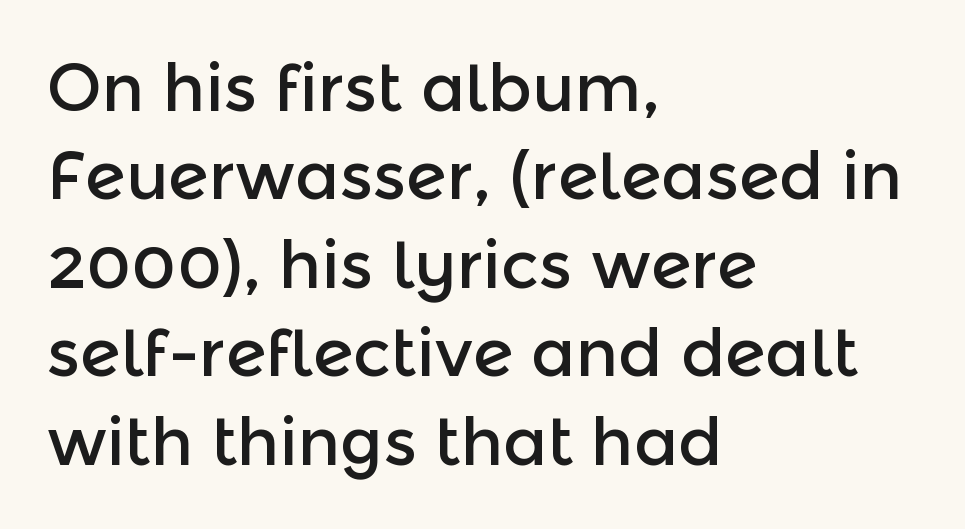
Q: Is the text italic (slanted)? A: No, it is upright.
Q: Is the typeface a serif or a sans-serif typeface? A: Sans-serif.
Q: Is the text underlined? A: No.
Q: How is the paragraph aligned? A: Left-aligned.
Q: Is the spacing between letters normal or unusually wide? A: Normal.
Q: Is the spacing between lines tight, normal or loose? A: Normal.
Q: Width (condensed, normal, or wide)? A: Normal.
Q: x-height? A: Medium.
Q: Monospaced? A: No.
